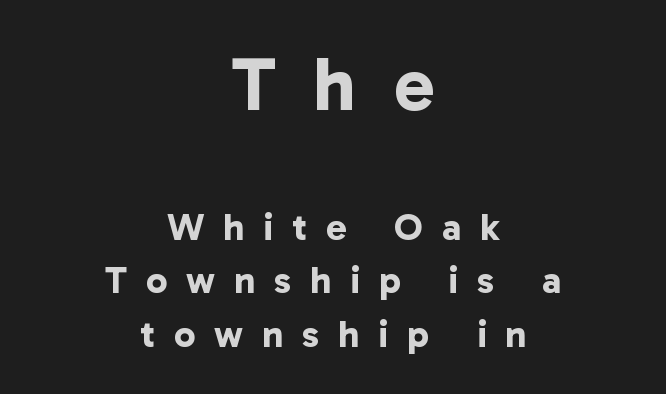
{"serif": "no", "bold": "yes", "weight": "bold", "width": "normal", "stroke_contrast": "low", "x_height": "medium", "monospaced": "no", "underline": "no", "align": "center", "line_spacing": "normal", "line_spacing_ratio": 1.4, "letter_spacing": "wide", "letter_spacing_em": 0.5, "larger_block": "first", "size_ratio": 2.0, "glyph_px": 76}
